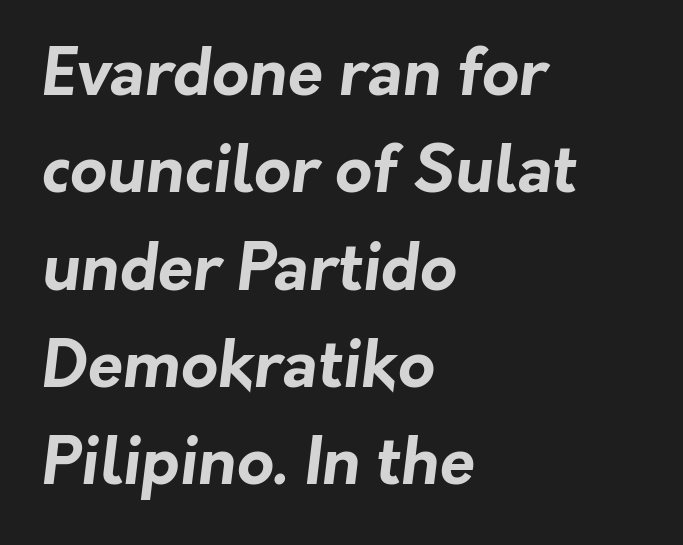
Q: Is the text bold? A: Yes.
Q: Is the typeface a serif or a sans-serif typeface? A: Sans-serif.
Q: Is the text underlined? A: No.
Q: How is the paragraph aligned? A: Left-aligned.
Q: Is the spacing between letters normal or unusually wide? A: Normal.
Q: Is the spacing between lines tight, normal or loose? A: Normal.
Q: Width (condensed, normal, or wide)? A: Normal.
Q: Stroke contrast? A: Low.
Q: x-height? A: Medium.
Q: Monospaced? A: No.
